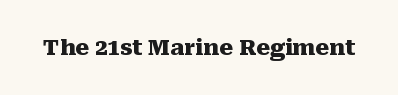
The image shows 22 px bold type, upright; set normal letter spacing, not underlined.
